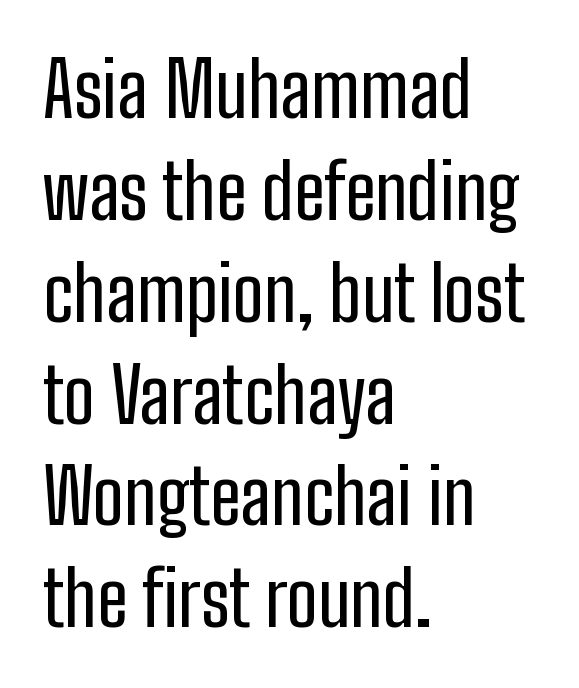
{"serif": "no", "italic": "no", "width": "condensed", "stroke_contrast": "low", "x_height": "medium", "monospaced": "no", "underline": "no", "align": "left", "line_spacing": "normal", "line_spacing_ratio": 1.34, "letter_spacing": "normal", "letter_spacing_em": 0.0, "glyph_px": 76}
